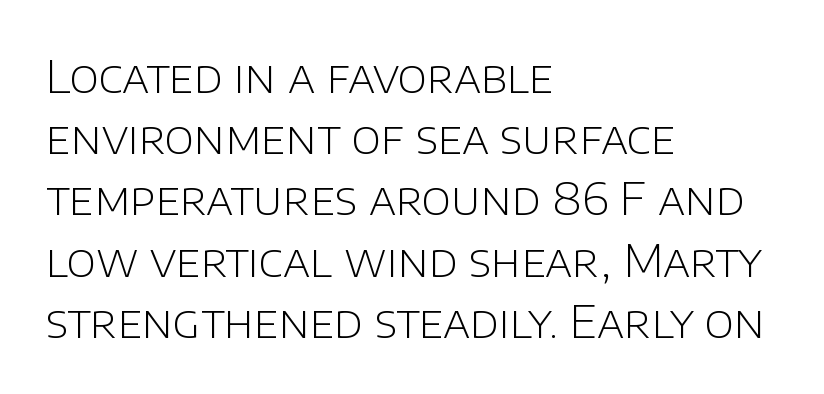
{"serif": "no", "italic": "no", "bold": "no", "weight": "light", "width": "normal", "stroke_contrast": "low", "x_height": "large", "monospaced": "no", "underline": "no", "align": "left", "line_spacing": "normal", "line_spacing_ratio": 1.36, "letter_spacing": "normal", "letter_spacing_em": 0.0, "glyph_px": 45}
